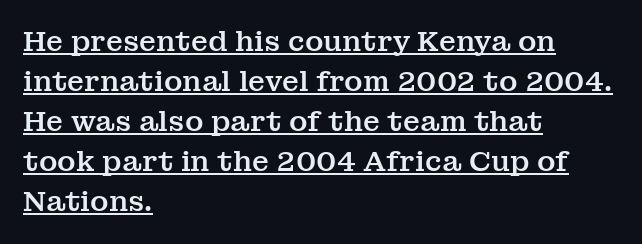
{"serif": "yes", "italic": "no", "width": "normal", "stroke_contrast": "medium", "x_height": "medium", "monospaced": "no", "underline": "yes", "align": "left", "line_spacing": "normal", "line_spacing_ratio": 1.43, "letter_spacing": "normal", "letter_spacing_em": 0.0, "glyph_px": 28}
